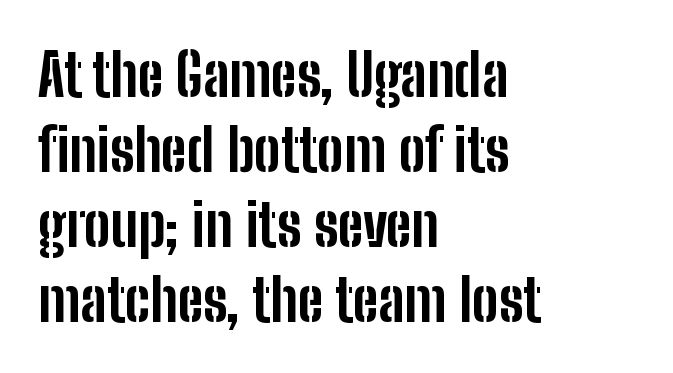
The text block is weighted toward the left margin, trailing off unevenly rightward. These lines carry a lot of weight — the face is fully bold. Notice how descenders clear the ascenders below comfortably — that's standard leading. Regarding serifs, this sample does without them. This sample uses plain, unmodified letter spacing. The glyphs are unaccompanied by any horizontal stroke below them.
